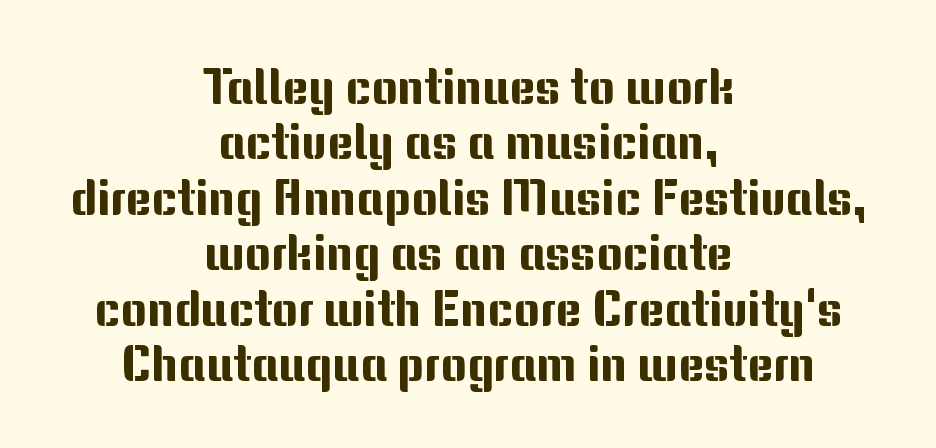
The image shows 50 px sans-serif type, upright; set centered, tight line spacing (1.11x), normal letter spacing, not underlined; medium stroke contrast and a medium x-height.
